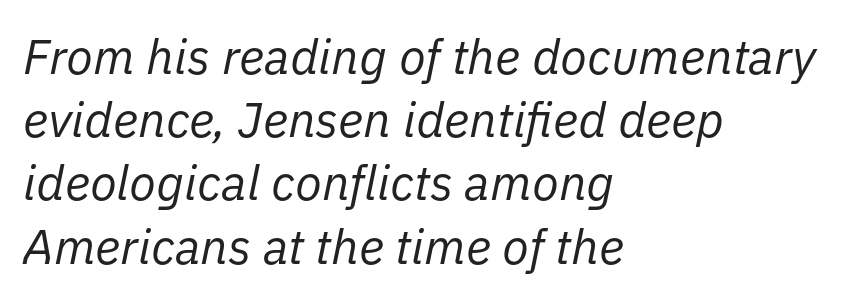
{"italic": "yes", "lean": "right", "slant_degrees": 11, "bold": "no", "weight": "regular", "width": "normal", "stroke_contrast": "low", "x_height": "medium", "monospaced": "no", "underline": "no", "align": "left", "line_spacing": "normal", "line_spacing_ratio": 1.29, "letter_spacing": "normal", "letter_spacing_em": 0.0, "glyph_px": 49}
